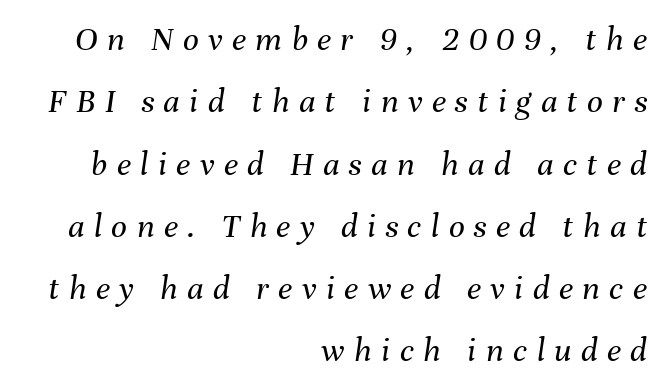
{"italic": "yes", "lean": "right", "slant_degrees": 8, "bold": "no", "weight": "regular", "width": "normal", "stroke_contrast": "medium", "x_height": "medium", "monospaced": "no", "underline": "no", "align": "right", "line_spacing_ratio": 1.78, "letter_spacing": "wide", "letter_spacing_em": 0.27, "glyph_px": 35}
